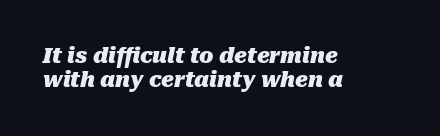
Q: Is the text bold? A: Yes.
Q: Is the text italic (slanted)? A: Yes, it leans right by about 10 degrees.
Q: Is the text underlined? A: No.
Q: How is the paragraph aligned? A: Left-aligned.
Q: Is the spacing between letters normal or unusually wide? A: Normal.
Q: Is the spacing between lines tight, normal or loose? A: Tight.
